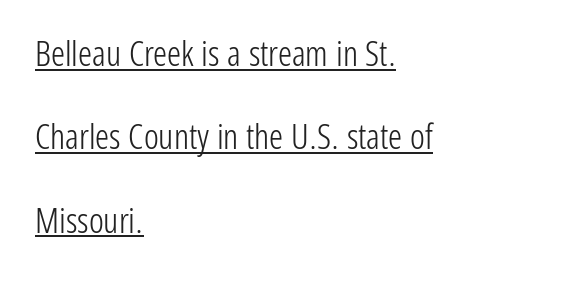
Q: Is the text bold? A: No.
Q: Is the text italic (slanted)? A: No, it is upright.
Q: Is the typeface a serif or a sans-serif typeface? A: Sans-serif.
Q: Is the text underlined? A: Yes.
Q: How is the paragraph aligned? A: Left-aligned.
Q: Is the spacing between letters normal or unusually wide? A: Normal.
Q: Is the spacing between lines tight, normal or loose? A: Loose.
Q: Width (condensed, normal, or wide)? A: Condensed.
Q: Stroke contrast? A: Low.
Q: x-height? A: Medium.
Q: Monospaced? A: No.
